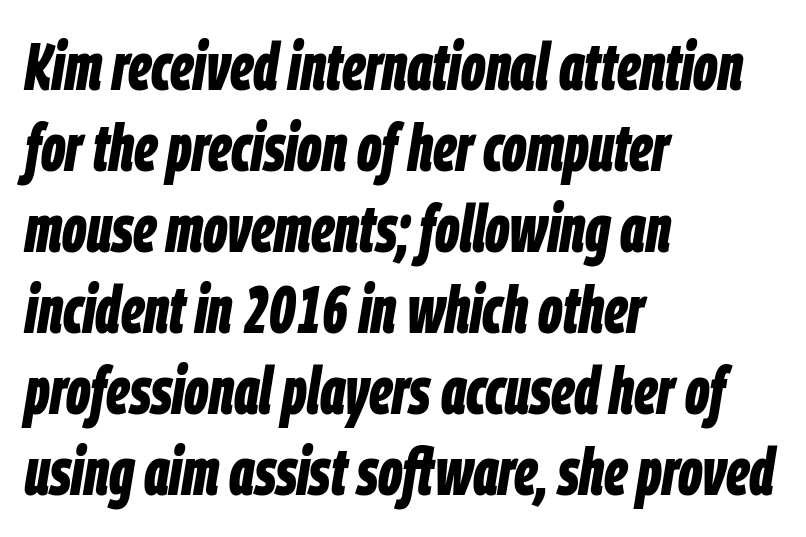
{"italic": "yes", "lean": "right", "slant_degrees": 9, "bold": "yes", "weight": "bold", "width": "condensed", "stroke_contrast": "low", "x_height": "large", "monospaced": "no", "underline": "no", "align": "left", "line_spacing_ratio": 1.21, "letter_spacing": "normal", "letter_spacing_em": 0.0, "glyph_px": 67}
